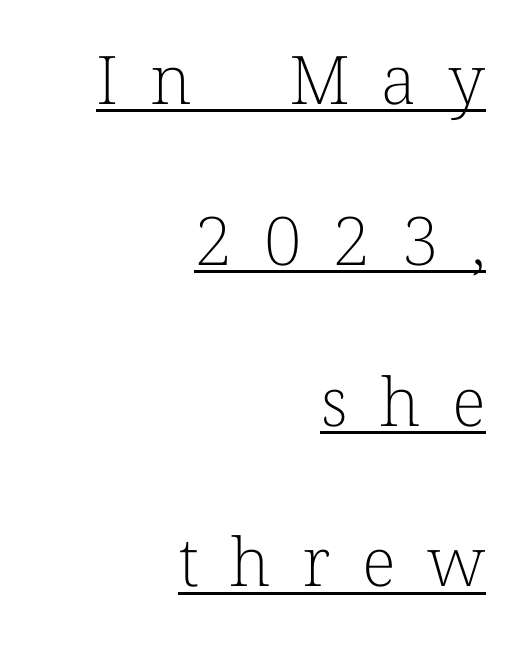
The image shows 67 px light serif type, upright; set right-aligned, loose line spacing (2.4x), unusually wide letter spacing (+0.47 em), underlined; low stroke contrast and a medium x-height.
